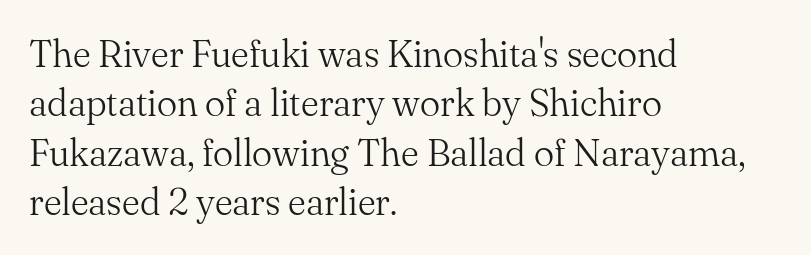
This sample is left-justified, so line endings fall wherever the words run out. If you drew a line through each stem, it would be perfectly vertical. Tracking here is standard; glyphs follow each other at the usual distance. Interline gaps are of average width in this sample.
